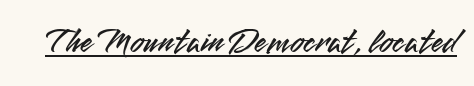
{"serif": "no", "width": "normal", "stroke_contrast": "medium", "x_height": "small", "monospaced": "no", "underline": "yes", "letter_spacing": "normal", "letter_spacing_em": 0.0, "glyph_px": 35}
